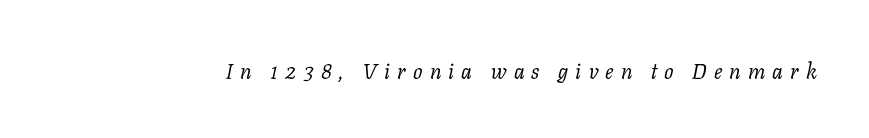
Stroke mass is kept to a normal reading level or below. Clear beneath every line of the passage. Italic? Definitely — the glyphs are oblique. Tracking here is generous; glyphs stand well apart from one another.
